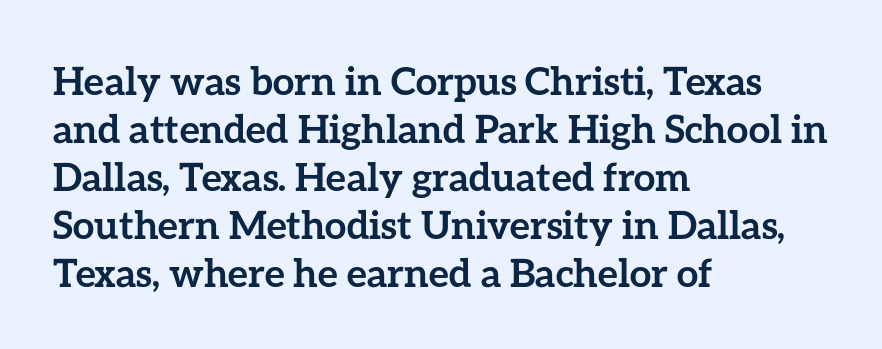
The image shows 39 px semibold type, upright; set left-aligned, line spacing 1.23x, normal letter spacing, not underlined; low stroke contrast and a medium x-height.
